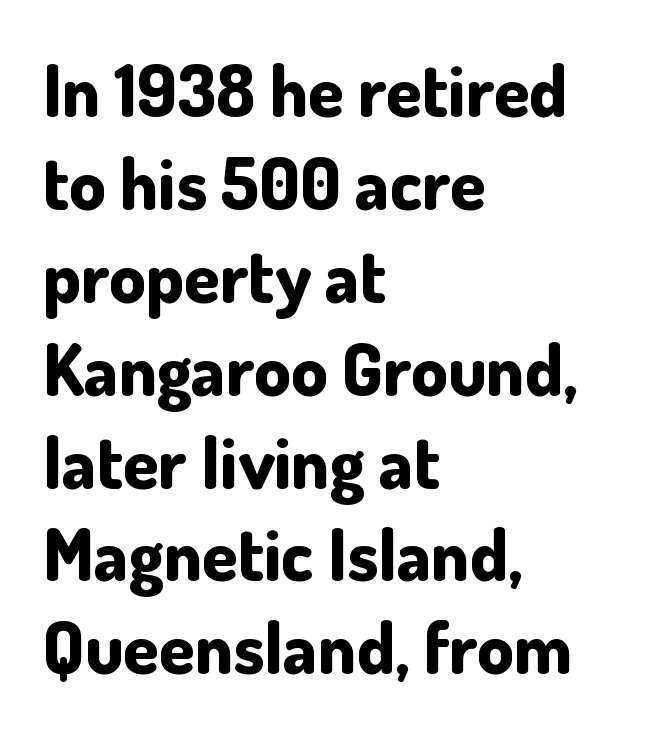
{"serif": "no", "italic": "no", "bold": "yes", "weight": "bold", "width": "normal", "stroke_contrast": "low", "x_height": "small", "monospaced": "no", "underline": "no", "align": "left", "line_spacing": "normal", "line_spacing_ratio": 1.29, "letter_spacing": "normal", "letter_spacing_em": 0.0, "glyph_px": 72}
